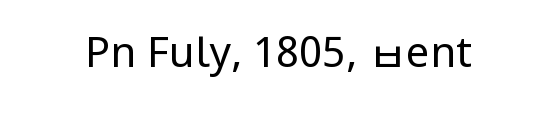
Q: Is the text bold? A: No.
Q: Is the text italic (slanted)? A: No, it is upright.
Q: Is the typeface a serif or a sans-serif typeface? A: Sans-serif.
Q: Is the text underlined? A: No.
Q: Is the spacing between letters normal or unusually wide? A: Normal.
Q: Width (condensed, normal, or wide)? A: Condensed.
Q: Stroke contrast? A: Low.
Q: x-height? A: Large.
Q: Monospaced? A: No.
